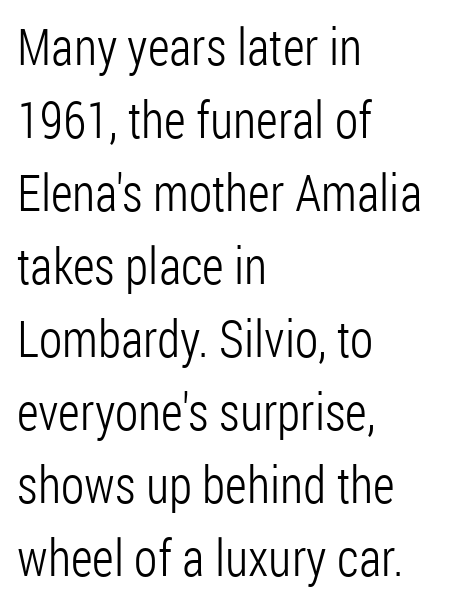
{"serif": "no", "italic": "no", "bold": "no", "weight": "light", "width": "condensed", "stroke_contrast": "low", "x_height": "medium", "monospaced": "no", "underline": "no", "align": "left", "line_spacing": "normal", "line_spacing_ratio": 1.43, "letter_spacing": "normal", "letter_spacing_em": 0.0, "glyph_px": 51}
